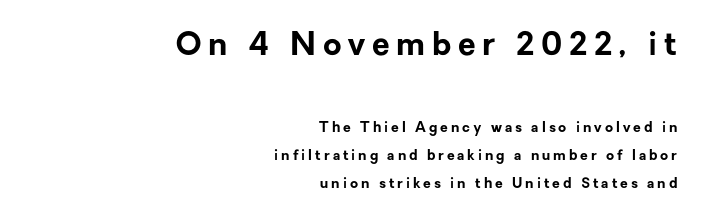
Vertical spacing — loose. A typesetter would mark this as roman, not italic. One-word summary of the alignment: right. Lines of text with bare space underneath.
